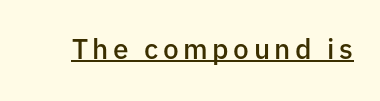
The image shows 28 px semibold sans-serif type, upright; set underlined; low stroke contrast and a medium x-height.
